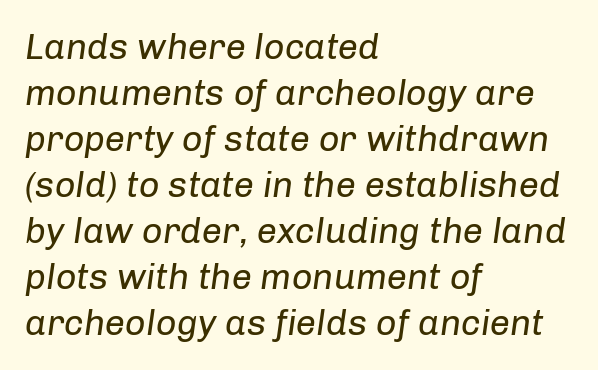
Typeset ragged right — the left edge is the straight one. Stroke mass is kept to a normal reading level or below. Honestly, there is no underline to notice here at all. These lines were composed using italics. Characters follow at the spacing the type designer built in.
